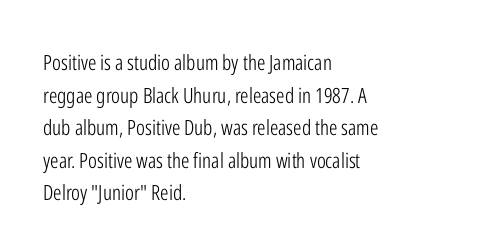
The image shows 21 px text type, upright; set left-aligned, normal line spacing (1.55x), normal letter spacing, not underlined.
